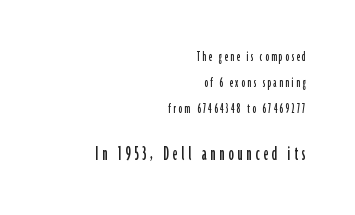
In CSS terms this would be text-align: right. Descender tails drop into unmarked territory. Size hierarchy here favors the trailing block over the leading one. Tall strokes in this sample are plumb rather than angled.
